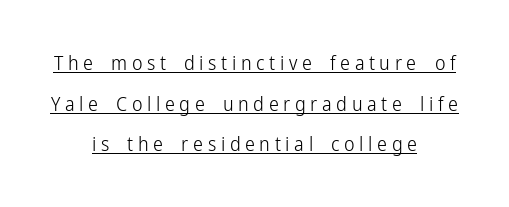
Q: Is the text bold? A: No.
Q: Is the text italic (slanted)? A: No, it is upright.
Q: Is the text underlined? A: Yes.
Q: How is the paragraph aligned? A: Centered.
Q: Is the spacing between letters normal or unusually wide? A: Unusually wide.
Q: Is the spacing between lines tight, normal or loose? A: Loose.
